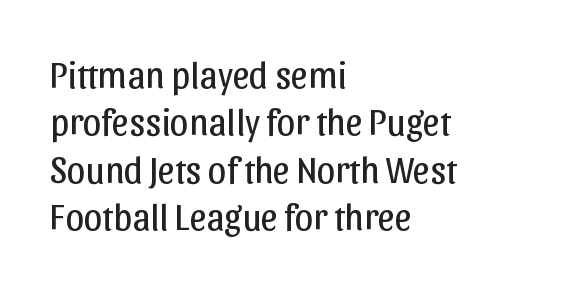
How would I describe the line gaps? Plain and ordinary. Check under the words: just untouched page. Glyph-to-glyph distance matches everyday printed text. Nope, no serifs anywhere on these letters.
